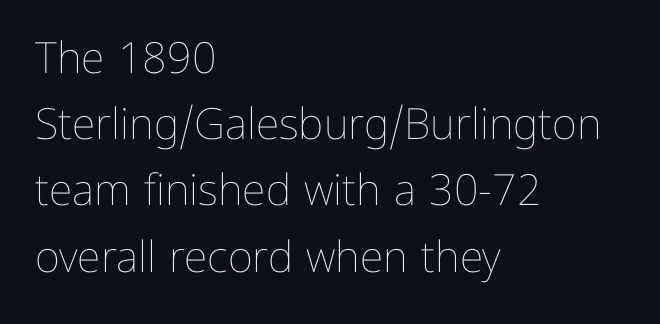
{"italic": "no", "bold": "no", "weight": "thin", "width": "normal", "stroke_contrast": "low", "x_height": "medium", "monospaced": "no", "underline": "no", "align": "left", "line_spacing": "normal", "line_spacing_ratio": 1.54, "letter_spacing": "normal", "letter_spacing_em": 0.0, "glyph_px": 43}
